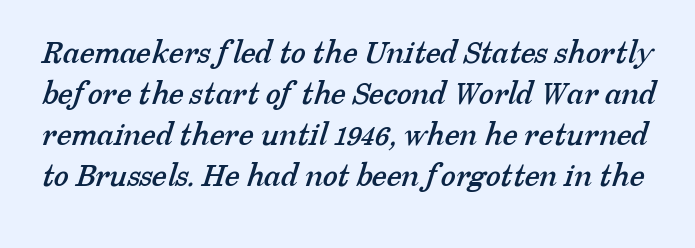
{"serif": "yes", "width": "normal", "stroke_contrast": "low", "x_height": "medium", "monospaced": "no", "underline": "no", "line_spacing_ratio": 1.21, "letter_spacing": "normal", "letter_spacing_em": 0.0, "glyph_px": 34}
